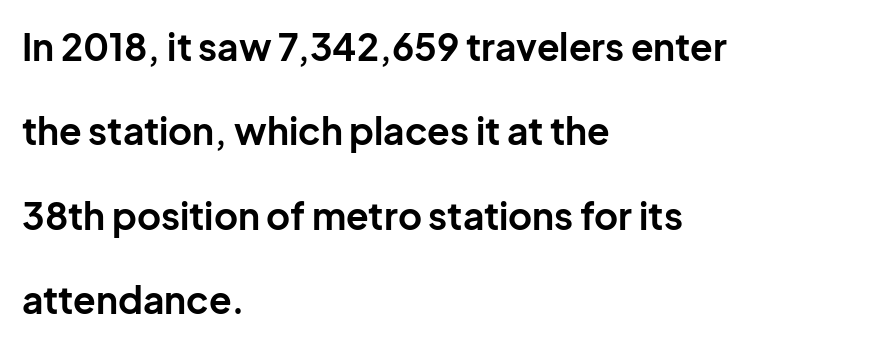
The image shows 37 px bold sans-serif type, upright; set left-aligned, loose line spacing (2.28x), normal letter spacing, not underlined; low stroke contrast and a medium x-height.
